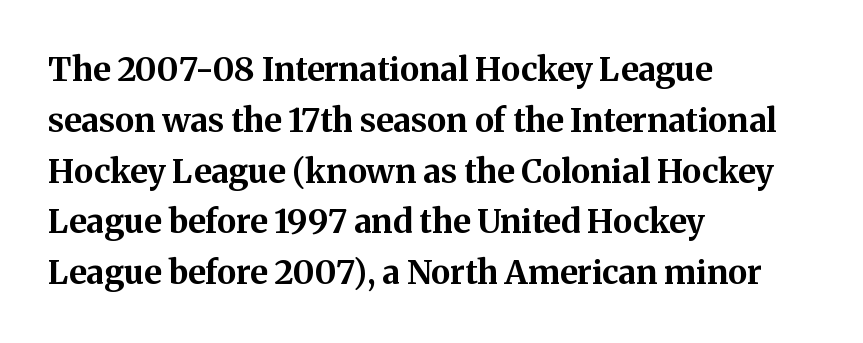
Does extra space separate the letters? No, they use regular spacing. The glyphs are unaccompanied by any horizontal stroke below them. Baseline-to-baseline distance is the conventional proportion of letter height. All the whitespace from short lines collects on the right.
